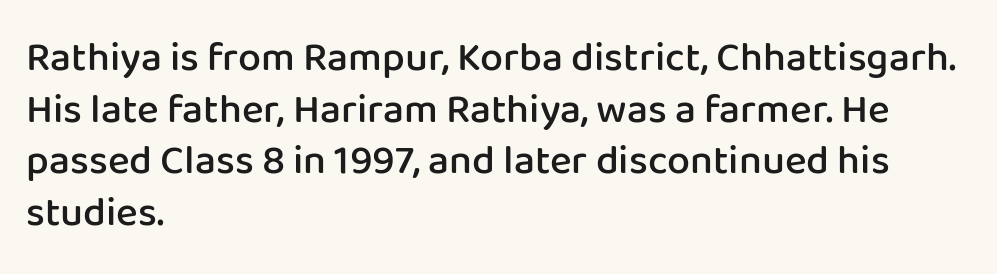
The characters look somewhat weighty, a semibold short of true bold. Layout note: lines flush left. Is there much room between lines? A standard amount, neither cramped nor airy. Do the letters lean? They stand straight. The face used here is rendered with its standard letterfit. A typesetter would call this proportional, since set widths differ per character.
